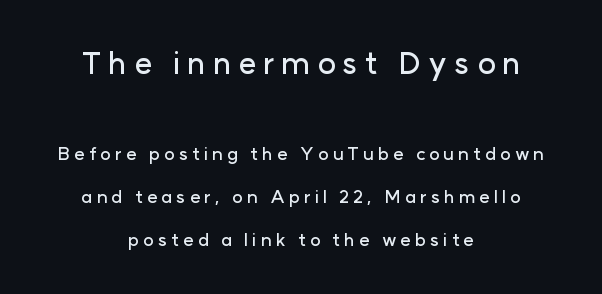
Anything drawn beneath the words? Only blank space. No feet cap the strokes, marking this as sans-serif type. Block one is the big one; block two sits smaller underneath. Spacing verdict: proportional, widths tailored to each character.
